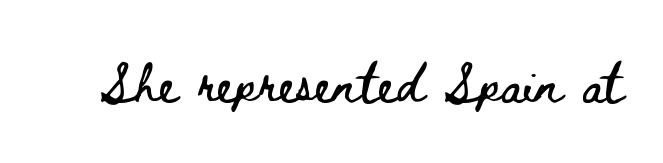
Q: Is the text underlined? A: No.
Q: Is the spacing between letters normal or unusually wide? A: Normal.
Q: Width (condensed, normal, or wide)? A: Wide.
Q: Stroke contrast? A: Low.
Q: x-height? A: Small.
Q: Monospaced? A: No.
